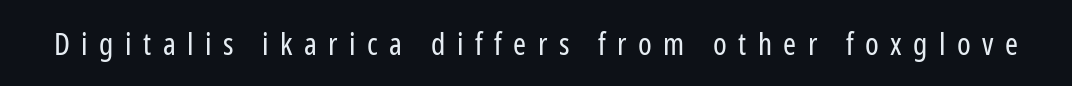
The image shows 31 px regular-weight, condensed sans-serif type, upright; set unusually wide letter spacing (+0.37 em), not underlined; low stroke contrast and a medium x-height.
